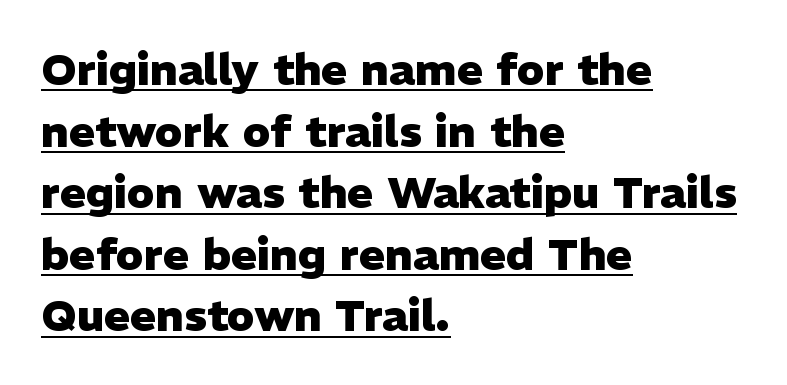
The letters are bold, with thick, heavy strokes. The tracking reads as untouched default to a designer's eye. This sample has the flowing, uneven cadence of proportional lettering. Whoever set this chose a conventional vertical rhythm.
